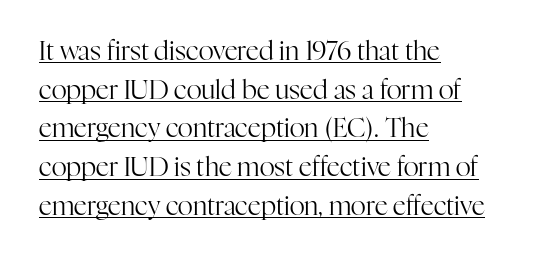
Q: Is the text bold? A: No.
Q: Is the text italic (slanted)? A: No, it is upright.
Q: Is the text underlined? A: Yes.
Q: How is the paragraph aligned? A: Left-aligned.
Q: Is the spacing between letters normal or unusually wide? A: Normal.
Q: Is the spacing between lines tight, normal or loose? A: Normal.
